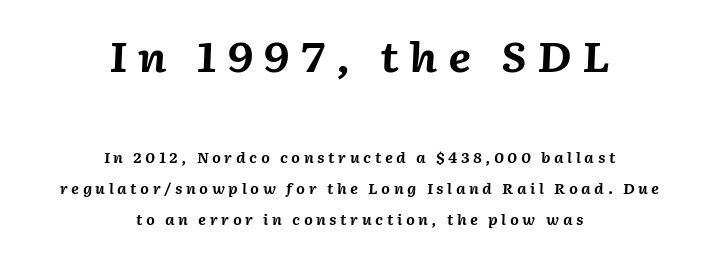
The image shows 41 px bold type, italic (leaning right); set centered, loose line spacing (2.2x), unusually wide letter spacing (+0.25 em), not underlined; the first (top) block is 2.93x larger; medium stroke contrast and a medium x-height.
